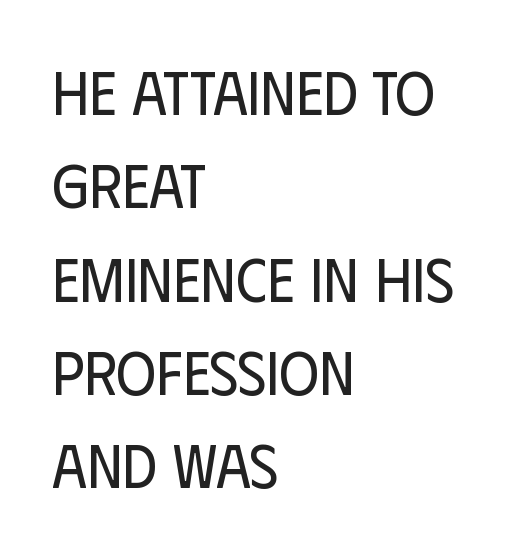
{"serif": "no", "italic": "no", "bold": "no", "weight": "regular", "width": "condensed", "stroke_contrast": "low", "x_height": "large", "monospaced": "no", "underline": "no", "align": "left", "line_spacing": "normal", "line_spacing_ratio": 1.53, "letter_spacing": "normal", "letter_spacing_em": 0.0, "glyph_px": 61}
